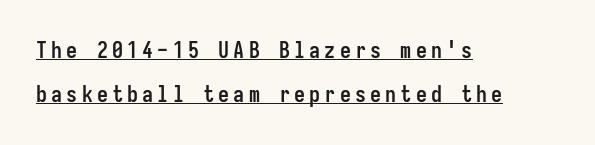
What weight is shown? A full bold with thick strokes. The text block is weighted toward the left margin, trailing off unevenly rightward. Beneath each row of characters lies a ruled line. A great deal of white space separates one row of letters from the next. Is there any slant? The stems are plumb.
